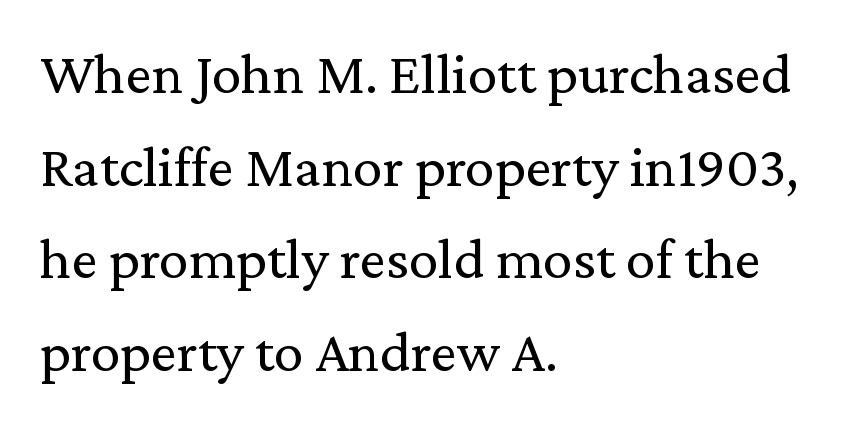
Varying glyph widths throughout — classic text-font behaviour. Each word holds together tightly as a unit, with standard inter-letter gaps. If you drew a line through each stem, it would be perfectly vertical. In terms of leading, this rendering sits right in the middle. Is the type heavy? It reads as light-to-regular instead. Note: serifs present on the glyphs.
